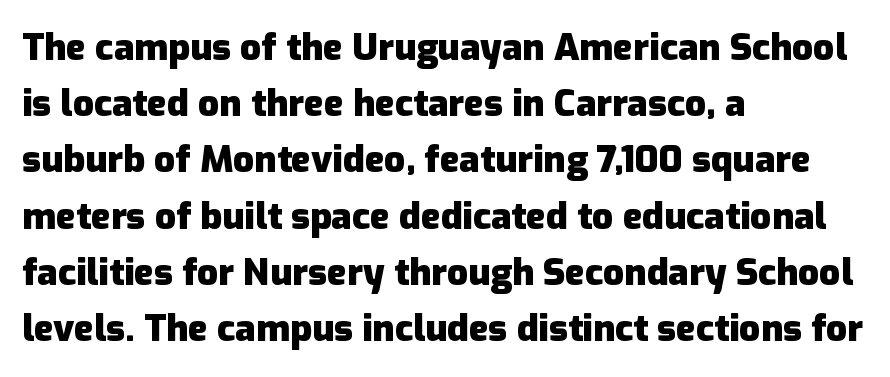
{"serif": "no", "italic": "no", "bold": "yes", "weight": "heavy", "width": "normal", "stroke_contrast": "low", "x_height": "medium", "monospaced": "no", "underline": "no", "align": "left", "line_spacing": "normal", "line_spacing_ratio": 1.52, "letter_spacing": "normal", "letter_spacing_em": 0.0, "glyph_px": 37}
